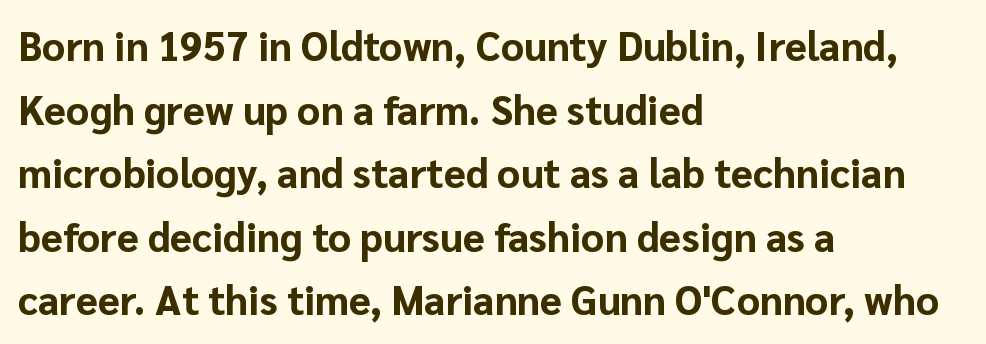
{"serif": "no", "italic": "no", "bold": "yes", "weight": "bold", "width": "normal", "stroke_contrast": "low", "x_height": "medium", "monospaced": "no", "underline": "no", "align": "left", "line_spacing": "normal", "line_spacing_ratio": 1.59, "letter_spacing": "normal", "letter_spacing_em": 0.0, "glyph_px": 40}
